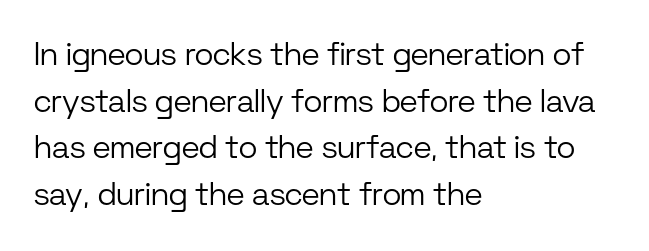
{"serif": "no", "italic": "no", "bold": "no", "weight": "light", "width": "normal", "stroke_contrast": "low", "x_height": "medium", "monospaced": "no", "underline": "no", "align": "left", "line_spacing": "normal", "line_spacing_ratio": 1.46, "letter_spacing": "normal", "letter_spacing_em": 0.0, "glyph_px": 32}
